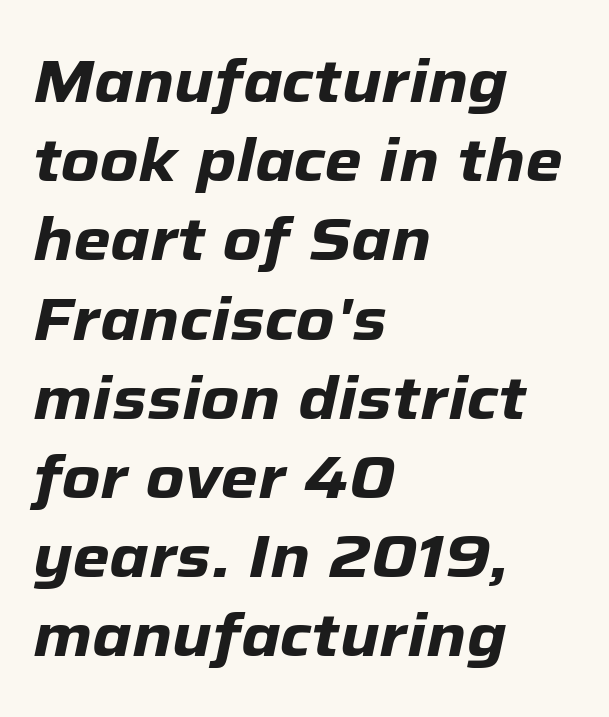
Q: Is the text bold? A: Yes.
Q: Is the text italic (slanted)? A: Yes, it leans right by about 12 degrees.
Q: Is the text underlined? A: No.
Q: How is the paragraph aligned? A: Left-aligned.
Q: Is the spacing between letters normal or unusually wide? A: Normal.
Q: Is the spacing between lines tight, normal or loose? A: Normal.
Q: Width (condensed, normal, or wide)? A: Normal.
Q: Stroke contrast? A: Low.
Q: x-height? A: Medium.
Q: Monospaced? A: No.
